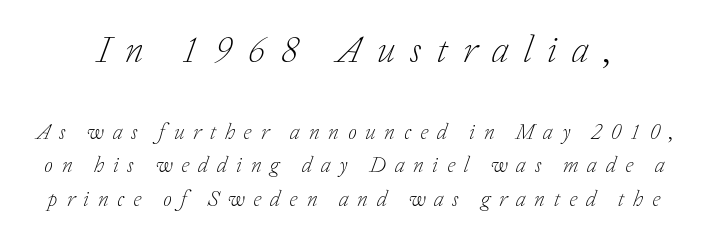
{"serif": "yes", "italic": "yes", "lean": "right", "slant_degrees": 20, "bold": "no", "weight": "light", "width": "normal", "stroke_contrast": "low", "x_height": "medium", "monospaced": "no", "underline": "no", "line_spacing": "normal", "line_spacing_ratio": 1.53, "letter_spacing": "wide", "letter_spacing_em": 0.4, "larger_block": "first", "size_ratio": 1.73, "glyph_px": 38}
